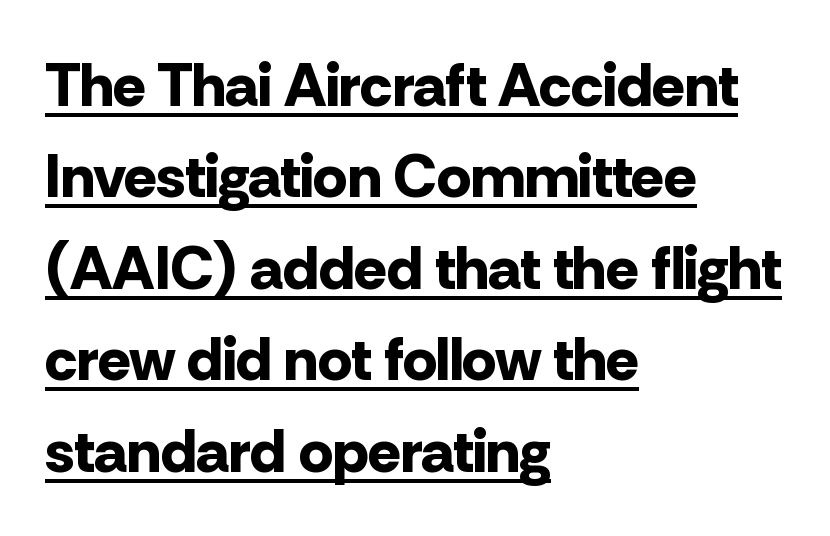
The lines sit at an ordinary, default distance from one another. Designer's note — italics off, roman on. This sample has the flowing, uneven cadence of proportional lettering. The string is rendered with underlining switched on.
